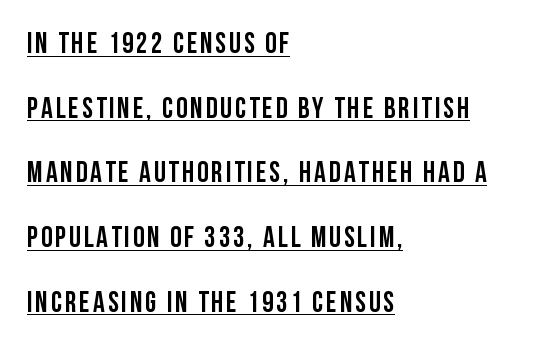
Q: Is the text italic (slanted)? A: No, it is upright.
Q: Is the typeface a serif or a sans-serif typeface? A: Sans-serif.
Q: Is the text underlined? A: Yes.
Q: How is the paragraph aligned? A: Left-aligned.
Q: Is the spacing between lines tight, normal or loose? A: Loose.
Q: Width (condensed, normal, or wide)? A: Condensed.
Q: Stroke contrast? A: Low.
Q: x-height? A: Large.
Q: Monospaced? A: No.
